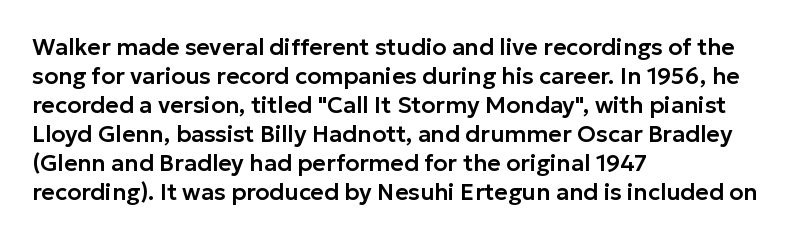
{"italic": "no", "underline": "no", "align": "left", "line_spacing": "normal", "line_spacing_ratio": 1.26, "letter_spacing": "normal", "letter_spacing_em": 0.0, "glyph_px": 23}
